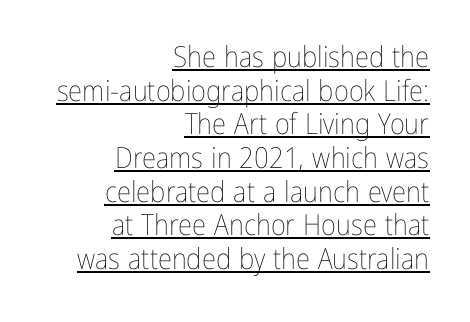
The image shows 29 px thin, condensed type, upright; set right-aligned, line spacing 1.16x, normal letter spacing, underlined; low stroke contrast and a medium x-height.
